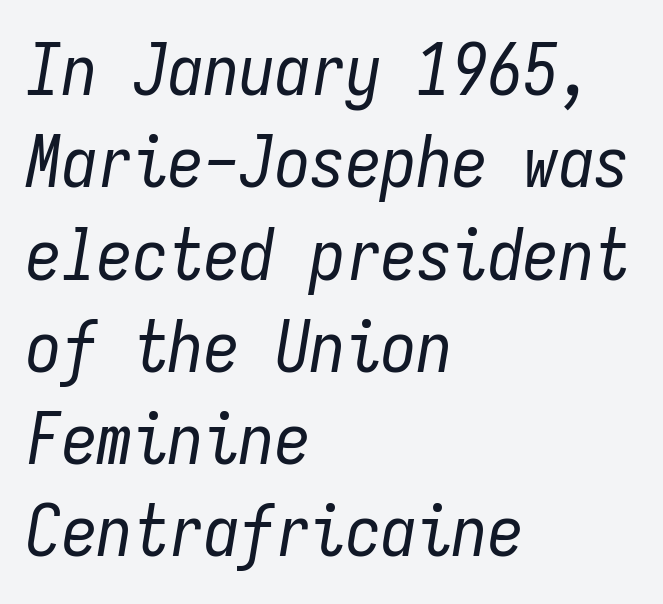
The image shows 71 px regular-weight, condensed type, italic (leaning right), monospaced; set left-aligned, normal line spacing (1.3x), normal letter spacing, not underlined; low stroke contrast and a medium x-height.
